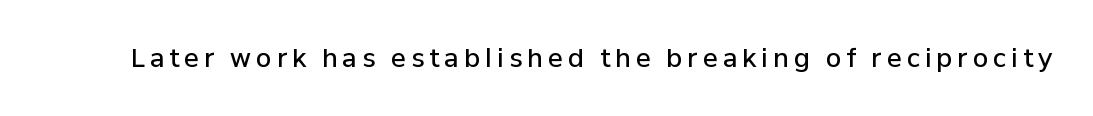
{"italic": "no", "bold": "semi", "underline": "no", "letter_spacing": "wide", "letter_spacing_em": 0.2, "glyph_px": 25}
